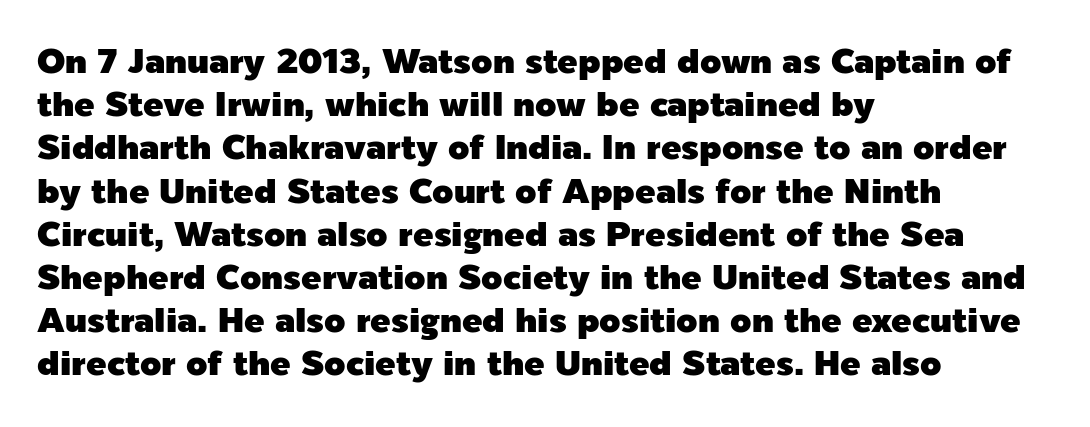
The image shows 34 px sans-serif type, upright; set left-aligned, normal line spacing (1.27x), normal letter spacing, not underlined; a medium x-height.
